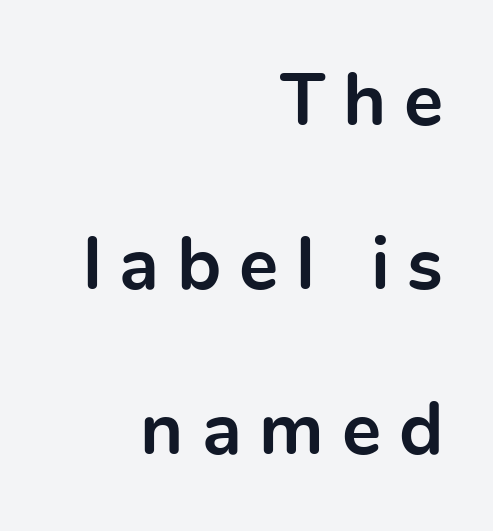
The image shows 74 px bold sans-serif type, upright; set right-aligned, loose line spacing (2.22x), unusually wide letter spacing (+0.24 em), not underlined; a medium x-height.
